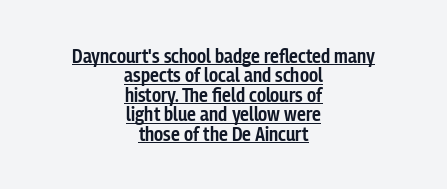
Q: Is the text bold? A: Semi-bold.
Q: Is the text italic (slanted)? A: No, it is upright.
Q: Is the text underlined? A: Yes.
Q: How is the paragraph aligned? A: Centered.
Q: Is the spacing between letters normal or unusually wide? A: Normal.
Q: Is the spacing between lines tight, normal or loose? A: Tight.
